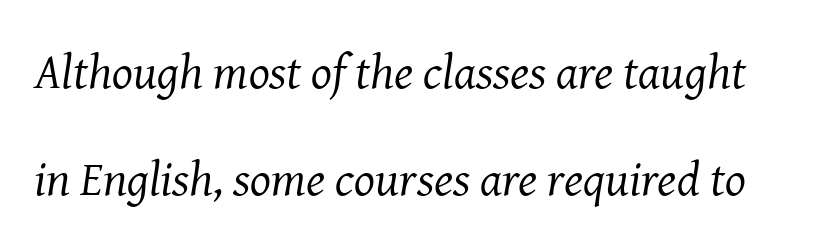
Q: Is the text bold? A: No.
Q: Is the text italic (slanted)? A: Yes, it leans right by about 8 degrees.
Q: Is the typeface a serif or a sans-serif typeface? A: Serif.
Q: Is the text underlined? A: No.
Q: Is the spacing between letters normal or unusually wide? A: Normal.
Q: Is the spacing between lines tight, normal or loose? A: Loose.
Q: Width (condensed, normal, or wide)? A: Normal.
Q: Stroke contrast? A: Medium.
Q: x-height? A: Medium.
Q: Monospaced? A: No.
